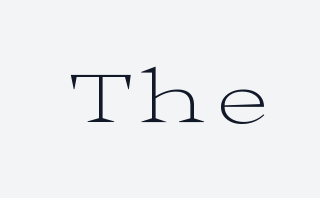
The image shows 77 px light, wide serif type, upright; set not underlined; medium stroke contrast and a medium x-height.
